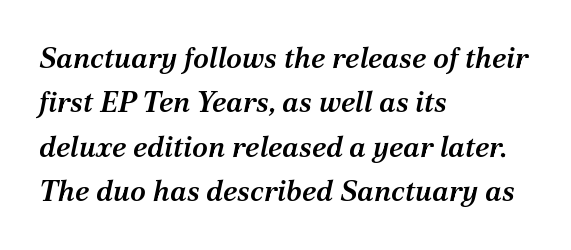
Q: Is the text bold? A: Semi-bold.
Q: Is the text italic (slanted)? A: Yes, it leans right by about 12 degrees.
Q: Is the typeface a serif or a sans-serif typeface? A: Serif.
Q: Is the text underlined? A: No.
Q: How is the paragraph aligned? A: Left-aligned.
Q: Is the spacing between letters normal or unusually wide? A: Normal.
Q: Is the spacing between lines tight, normal or loose? A: Normal.
Q: Width (condensed, normal, or wide)? A: Normal.
Q: Stroke contrast? A: Medium.
Q: x-height? A: Medium.
Q: Monospaced? A: No.
